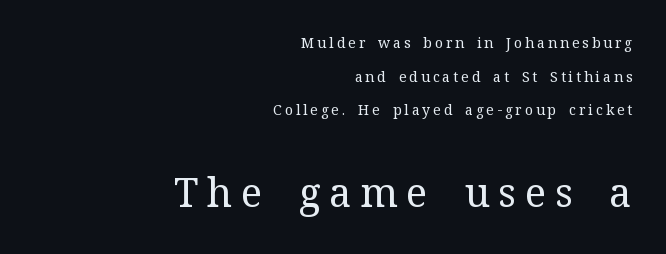
Just letters on the line, the space beneath them empty. The weight would be labelled regular, book, light, or lighter still. If you squint, the bottom block still reads clearly — it's the larger of the two. The rendering uses a large line-height, opening up the rows. To sum up the face: it has serifs. Short note: letters widely spaced.
